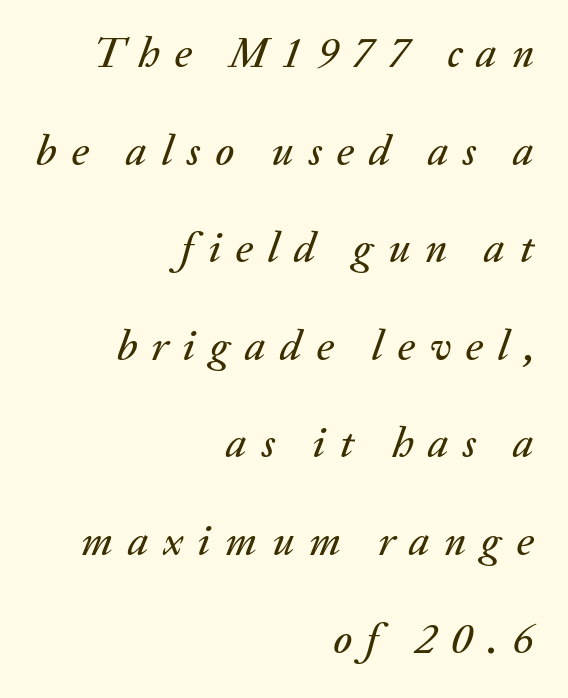
The image shows 43 px text type, italic (leaning right); set right-aligned, loose line spacing (2.27x), unusually wide letter spacing (+0.34 em), not underlined; medium stroke contrast and a medium x-height.
